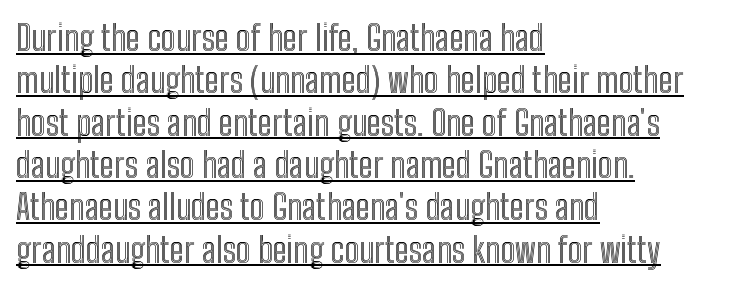
Q: Is the text italic (slanted)? A: No, it is upright.
Q: Is the text underlined? A: Yes.
Q: How is the paragraph aligned? A: Left-aligned.
Q: Is the spacing between letters normal or unusually wide? A: Normal.
Q: Width (condensed, normal, or wide)? A: Condensed.
Q: x-height? A: Medium.
Q: Monospaced? A: No.
